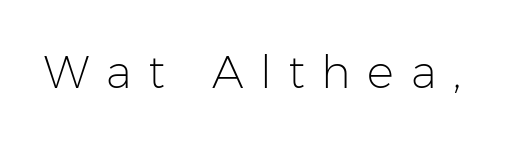
The image shows 45 px light sans-serif type, upright; set unusually wide letter spacing (+0.37 em), not underlined; low stroke contrast and a medium x-height.
